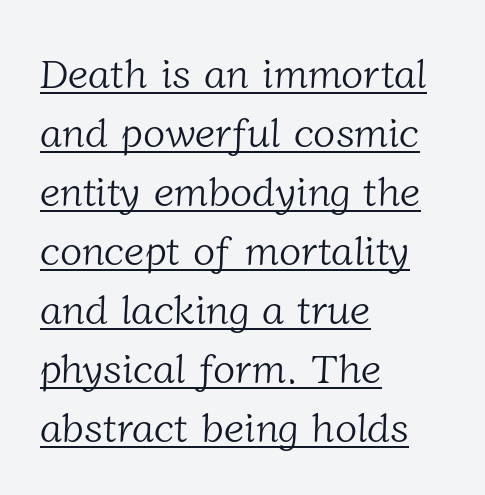
The image shows 41 px light serif type; set left-aligned, normal line spacing (1.44x), normal letter spacing, underlined; low stroke contrast and a medium x-height.
